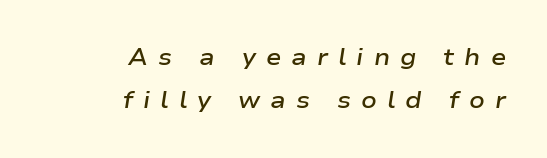
The image shows 23 px text type, italic (leaning right); set right-aligned, line spacing 1.85x, unusually wide letter spacing (+0.43 em), not underlined.
